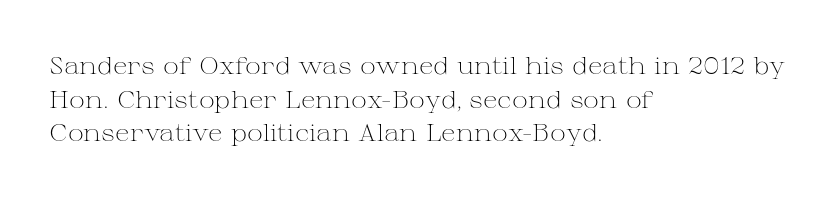
Q: Is the text bold? A: No.
Q: Is the text italic (slanted)? A: No, it is upright.
Q: Is the text underlined? A: No.
Q: How is the paragraph aligned? A: Left-aligned.
Q: Is the spacing between letters normal or unusually wide? A: Normal.
Q: Is the spacing between lines tight, normal or loose? A: Normal.
